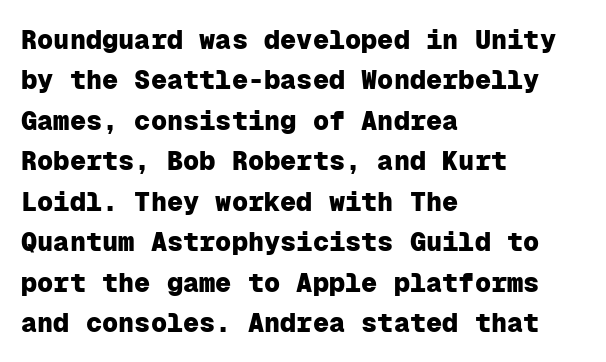
The image shows 27 px bold type, upright; set left-aligned, normal line spacing (1.5x), normal letter spacing, not underlined.
